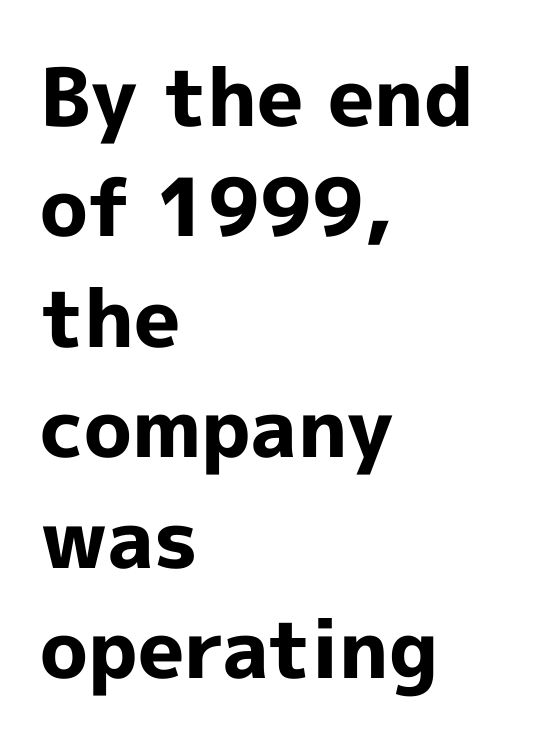
The image shows 80 px bold sans-serif type, upright; set left-aligned, normal line spacing (1.38x), normal letter spacing, not underlined; a medium x-height.
